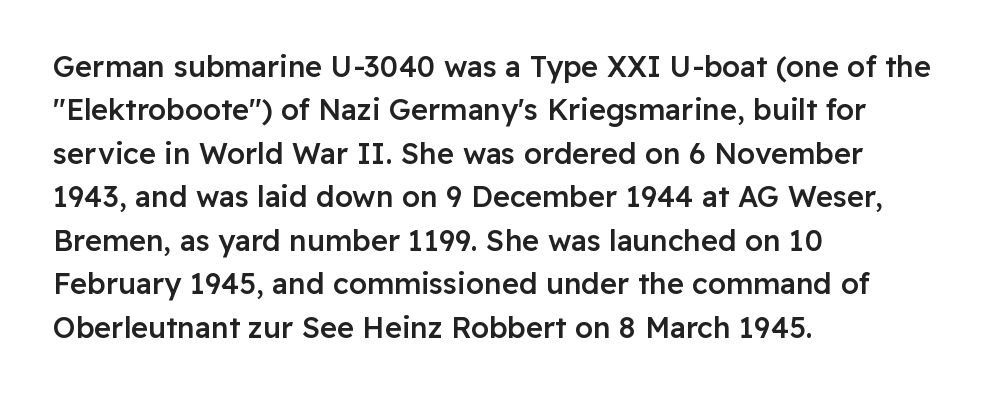
The image shows 29 px semibold sans-serif type, upright; set left-aligned, normal line spacing (1.5x), normal letter spacing, not underlined; low stroke contrast and a medium x-height.
